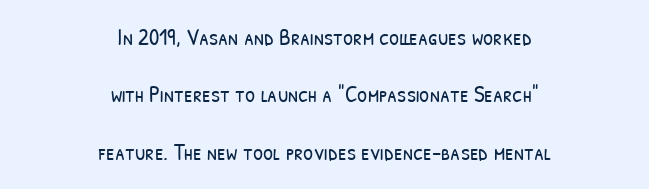
Q: Is the text bold? A: No.
Q: Is the text underlined? A: No.
Q: How is the paragraph aligned? A: Centered.
Q: Is the spacing between letters normal or unusually wide? A: Normal.
Q: Is the spacing between lines tight, normal or loose? A: Loose.
